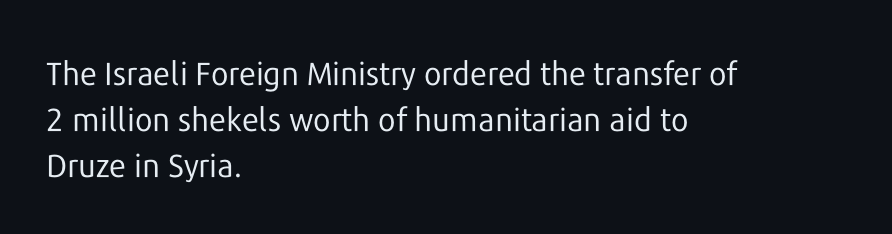
{"serif": "no", "italic": "no", "bold": "no", "weight": "regular", "width": "normal", "stroke_contrast": "low", "x_height": "medium", "monospaced": "no", "underline": "no", "align": "left", "line_spacing": "normal", "line_spacing_ratio": 1.44, "letter_spacing": "normal", "letter_spacing_em": 0.0, "glyph_px": 32}
